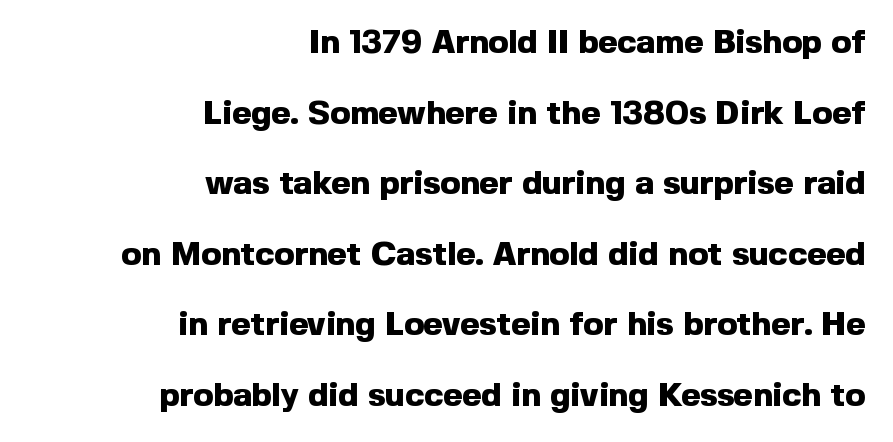
The image shows 33 px heavy sans-serif type, upright; set right-aligned, loose line spacing (2.14x), normal letter spacing, not underlined; a medium x-height.
